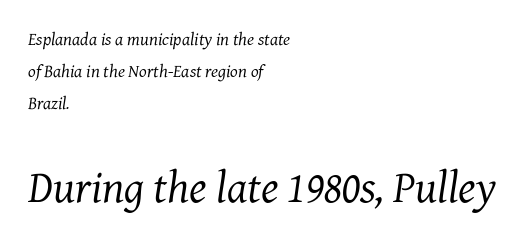
{"serif": "yes", "italic": "yes", "lean": "right", "slant_degrees": 7, "bold": "no", "weight": "regular", "width": "normal", "stroke_contrast": "medium", "x_height": "medium", "monospaced": "no", "underline": "no", "align": "left", "line_spacing_ratio": 1.77, "letter_spacing": "normal", "letter_spacing_em": 0.0, "larger_block": "second", "size_ratio": 2.5, "glyph_px": 45}
